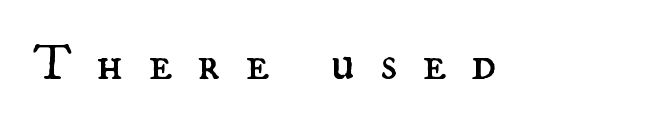
{"italic": "no", "bold": "no", "weight": "regular", "width": "normal", "stroke_contrast": "medium", "x_height": "small", "monospaced": "no", "underline": "no", "letter_spacing": "wide", "letter_spacing_em": 0.5, "glyph_px": 50}
